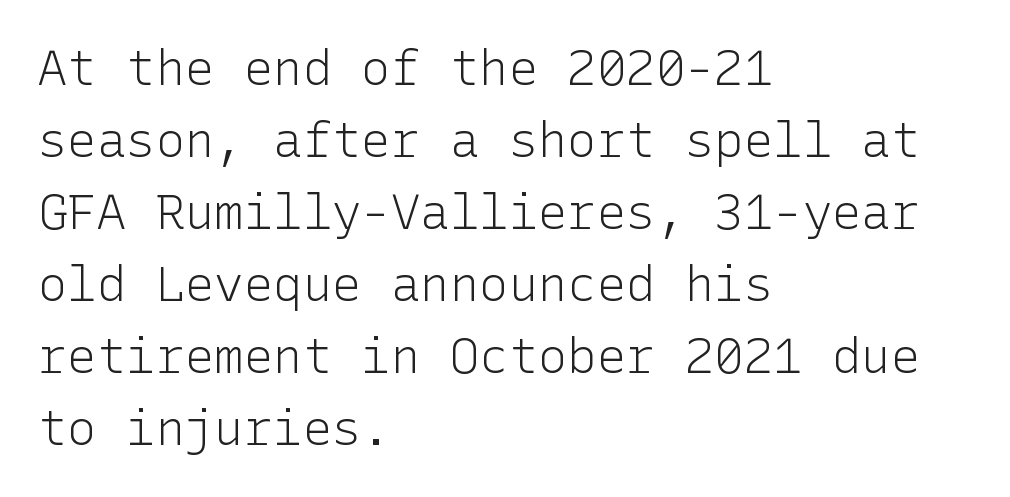
Q: Is the text bold? A: No.
Q: Is the text italic (slanted)? A: No, it is upright.
Q: Is the typeface a serif or a sans-serif typeface? A: Sans-serif.
Q: Is the text underlined? A: No.
Q: How is the paragraph aligned? A: Left-aligned.
Q: Is the spacing between letters normal or unusually wide? A: Normal.
Q: Is the spacing between lines tight, normal or loose? A: Normal.
Q: Width (condensed, normal, or wide)? A: Normal.
Q: Stroke contrast? A: Low.
Q: x-height? A: Medium.
